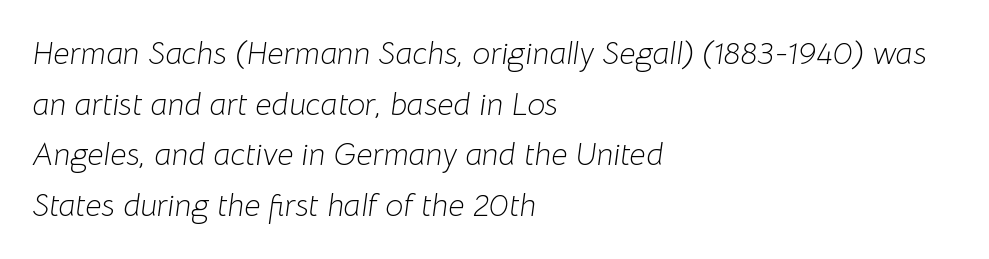
Q: Is the text bold? A: No.
Q: Is the text italic (slanted)? A: Yes, it leans right by about 8 degrees.
Q: Is the text underlined? A: No.
Q: How is the paragraph aligned? A: Left-aligned.
Q: Is the spacing between letters normal or unusually wide? A: Normal.
Q: Is the spacing between lines tight, normal or loose? A: Normal.
Q: Width (condensed, normal, or wide)? A: Normal.
Q: Stroke contrast? A: Low.
Q: x-height? A: Medium.
Q: Monospaced? A: No.
